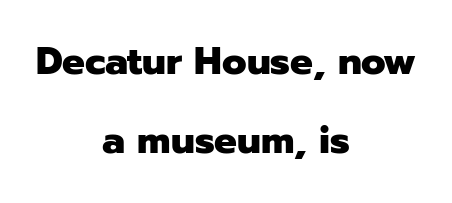
Q: Is the text bold? A: Yes.
Q: Is the text italic (slanted)? A: No, it is upright.
Q: Is the typeface a serif or a sans-serif typeface? A: Sans-serif.
Q: Is the text underlined? A: No.
Q: How is the paragraph aligned? A: Centered.
Q: Is the spacing between letters normal or unusually wide? A: Normal.
Q: Is the spacing between lines tight, normal or loose? A: Loose.
Q: Width (condensed, normal, or wide)? A: Normal.
Q: Stroke contrast? A: Low.
Q: x-height? A: Medium.
Q: Monospaced? A: No.
